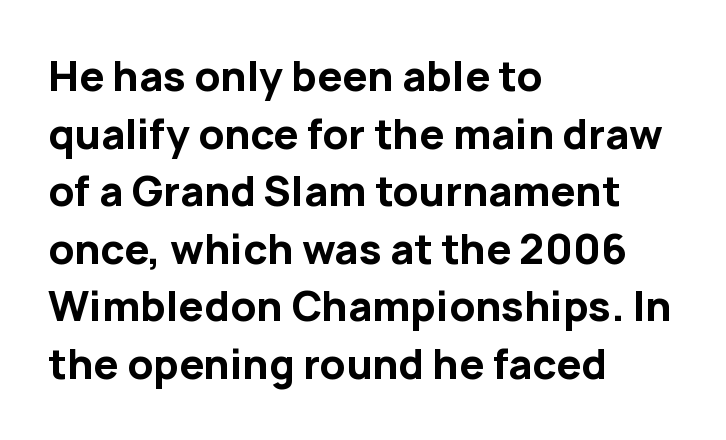
{"serif": "no", "italic": "no", "bold": "yes", "weight": "bold", "width": "normal", "stroke_contrast": "low", "x_height": "medium", "monospaced": "no", "underline": "no", "align": "left", "line_spacing": "normal", "line_spacing_ratio": 1.44, "letter_spacing": "normal", "letter_spacing_em": 0.0, "glyph_px": 40}
